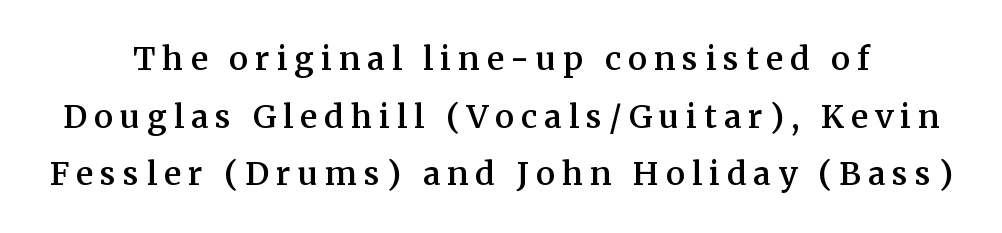
Q: Is the text bold? A: Semi-bold.
Q: Is the text italic (slanted)? A: No, it is upright.
Q: Is the typeface a serif or a sans-serif typeface? A: Serif.
Q: Is the text underlined? A: No.
Q: Is the spacing between letters normal or unusually wide? A: Unusually wide.
Q: Width (condensed, normal, or wide)? A: Normal.
Q: Stroke contrast? A: Medium.
Q: x-height? A: Medium.
Q: Monospaced? A: No.
